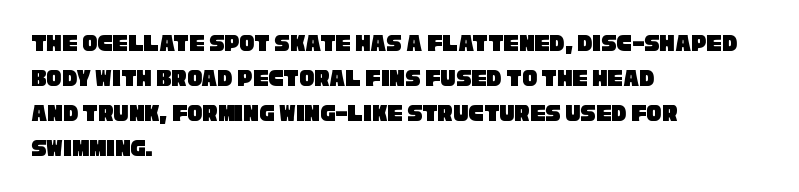
The image shows 25 px text type; set left-aligned, normal line spacing (1.4x), normal letter spacing, not underlined.
